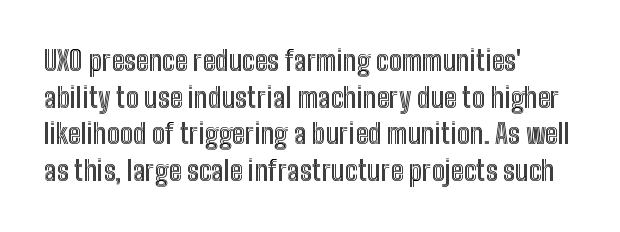
Alignment: flush left. The lettering stays uniformly vertical, giving the passage a roman look. The block of text has a typical density, with ordinary space between rows. Beneath every word, the page is bare. Compared with typical body copy, the letter spacing here is the same.
